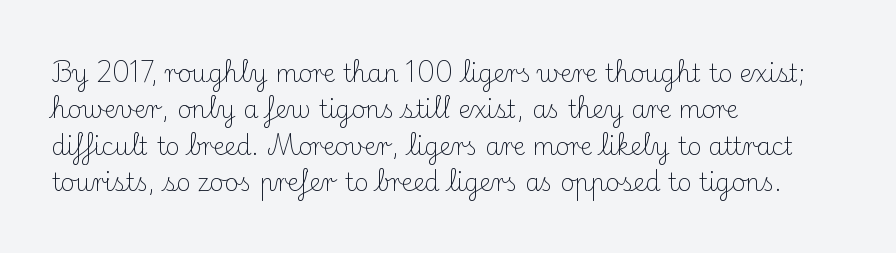
The image shows 24 px text type, upright; set left-aligned, normal line spacing (1.52x), normal letter spacing, not underlined.
